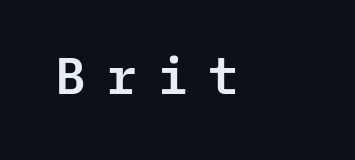
A roman cut, with each character standing at attention. The designer went with a sans here, leaving each stem footless. Letter spacing: wide. Decoration check: the copy has no underline.
